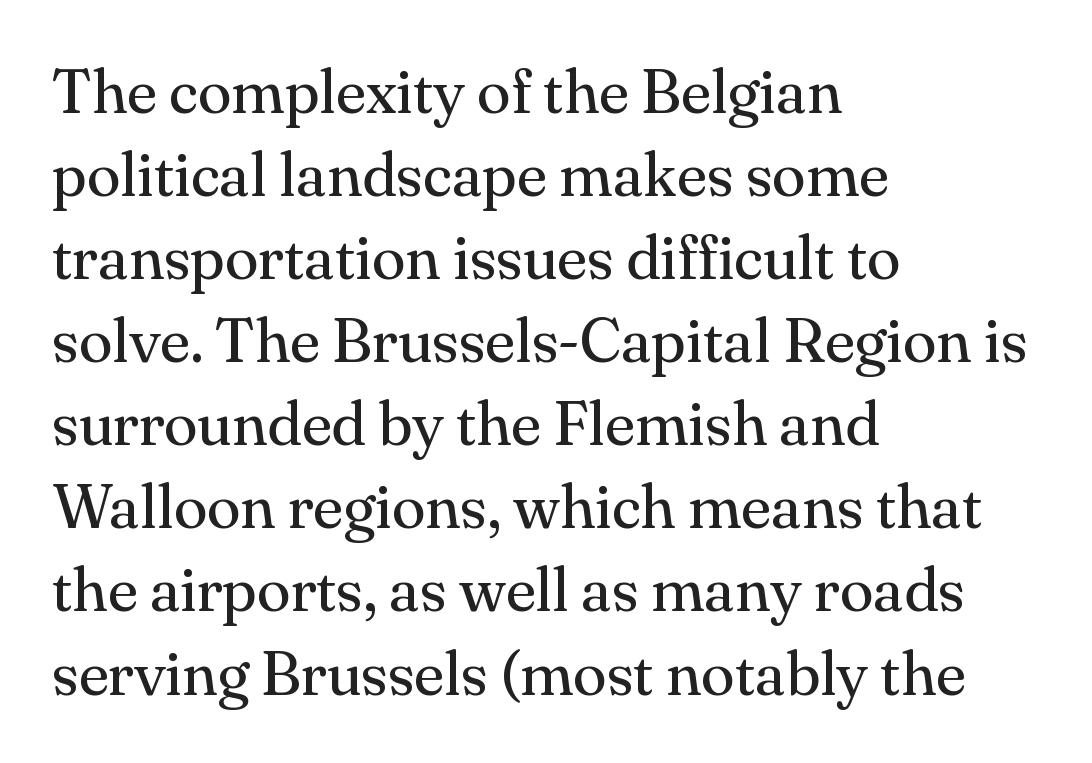
The image shows 62 px regular-weight serif type, upright; set left-aligned, normal line spacing (1.34x), normal letter spacing, not underlined; medium stroke contrast and a small x-height.
